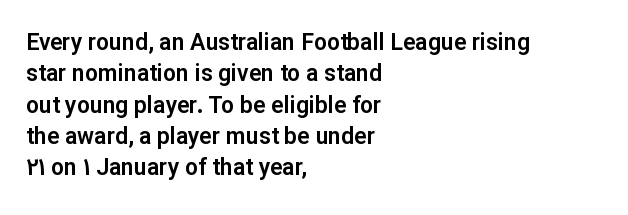
Q: Is the text italic (slanted)? A: No, it is upright.
Q: Is the text underlined? A: No.
Q: How is the paragraph aligned? A: Left-aligned.
Q: Is the spacing between letters normal or unusually wide? A: Normal.
Q: Is the spacing between lines tight, normal or loose? A: Normal.
